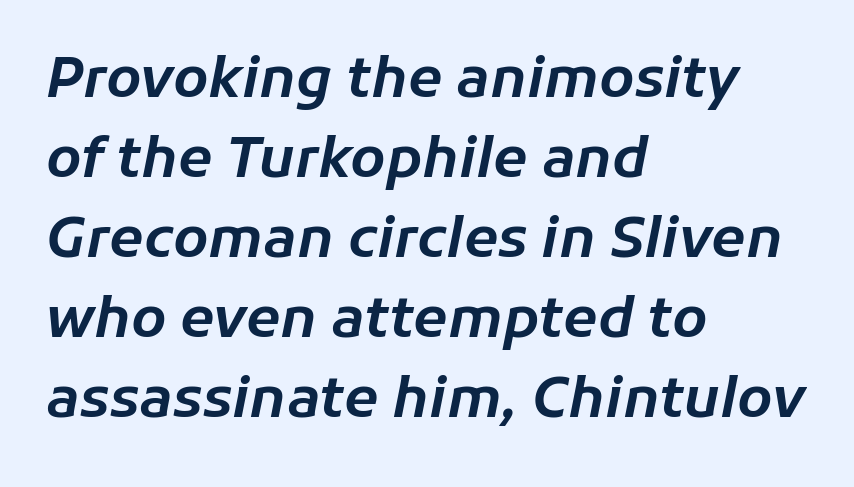
The image shows 56 px text type, italic (leaning right); set left-aligned, normal line spacing (1.43x), normal letter spacing, not underlined; low stroke contrast and a medium x-height.
